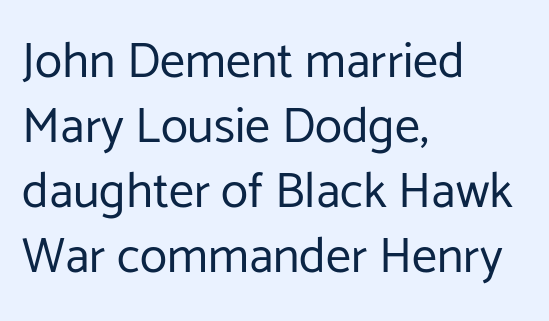
The font family rendered here belongs to the sans-serif group. Bold? No — there's no thickening of the strokes. Here the designer chose a conventional face with non-uniform glyph widths. The gap between lines stays unmarked. Normally led — the rows are evenly, conventionally spaced. Between one letter and the next there's only the usual sliver of space.
